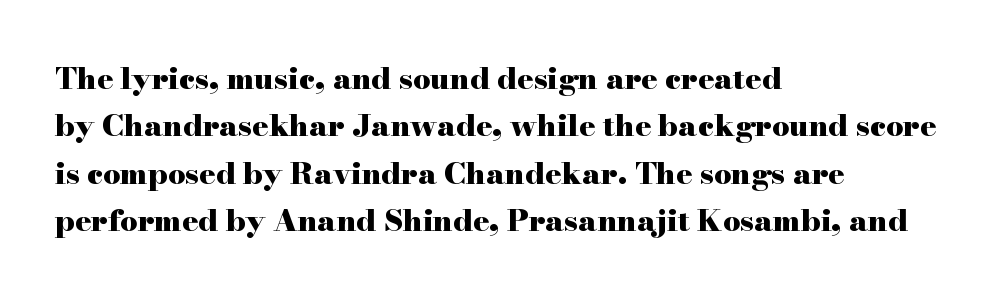
The image shows 30 px heavy, wide serif type, upright; set left-aligned, normal line spacing (1.58x), normal letter spacing, not underlined; high stroke contrast and a small x-height.
